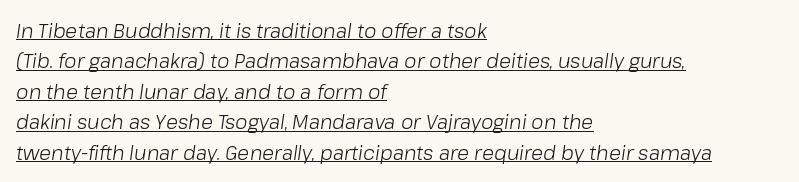
The block of text has a typical density, with ordinary space between rows. Letters have the restrained weight of plain body copy at most. Beneath each row of characters lies a ruled line. Style check: oblique. These lines stack with their left ends in a neat column.
